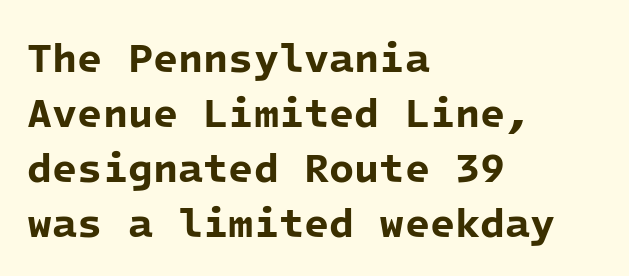
The image shows 41 px bold sans-serif type, monospaced; set left-aligned, normal line spacing (1.34x), normal letter spacing, not underlined; low stroke contrast and a medium x-height.
